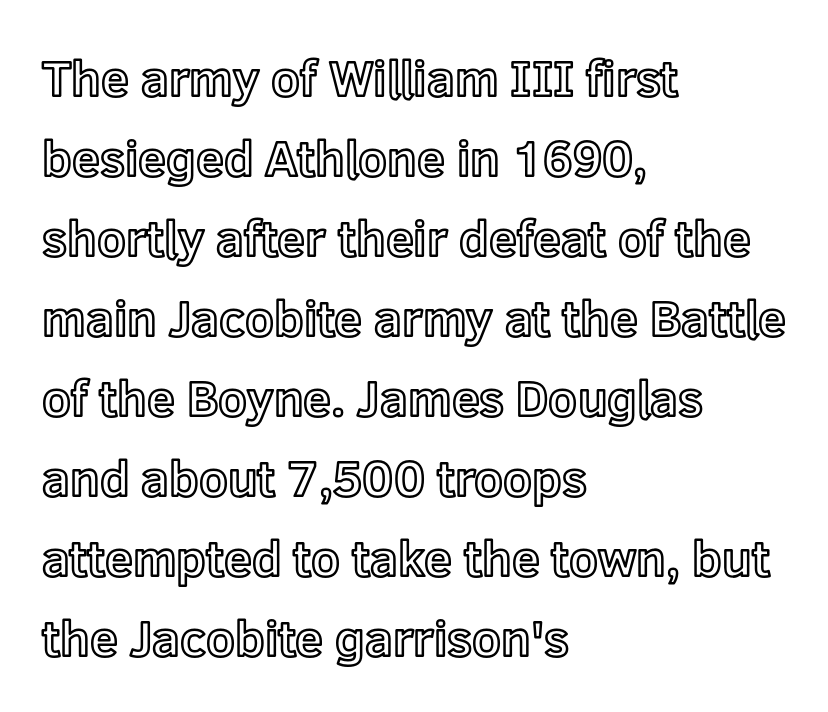
Q: Is the text italic (slanted)? A: No, it is upright.
Q: Is the text underlined? A: No.
Q: How is the paragraph aligned? A: Left-aligned.
Q: Is the spacing between letters normal or unusually wide? A: Normal.
Q: Is the spacing between lines tight, normal or loose? A: Normal.
Q: Width (condensed, normal, or wide)? A: Normal.
Q: x-height? A: Medium.
Q: Monospaced? A: No.
